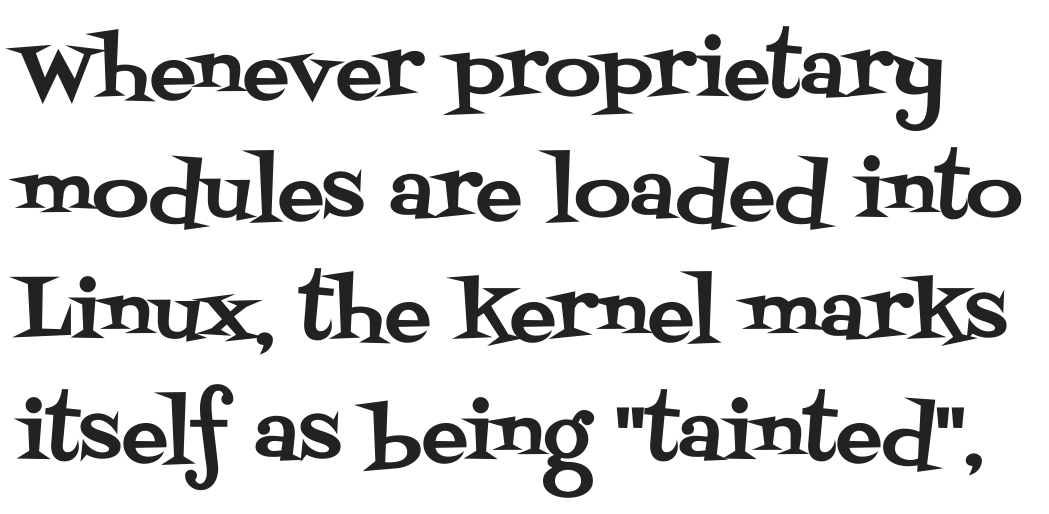
The designer went with a serif here, giving each stem small feet. The lines sit at an ordinary, default distance from one another. Characters follow at the spacing the type designer built in. Glance below the letters and you will spot only blank space. Italic: no, the glyphs are upright roman. The passage shown is typed in a proportional face where columns would drift.
